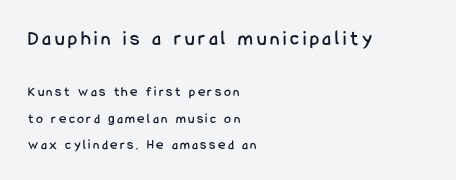
The image shows 21 px text type, upright; set left-aligned, line spacing 1.88x, not underlined; the first (top) block is 1.5x larger.
